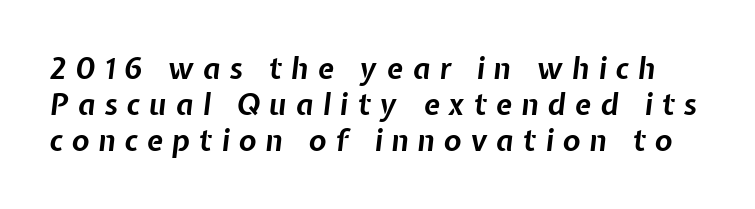
{"italic": "yes", "lean": "right", "slant_degrees": 7, "bold": "yes", "weight": "bold", "width": "normal", "stroke_contrast": "low", "x_height": "medium", "monospaced": "no", "underline": "no", "line_spacing_ratio": 1.24, "letter_spacing": "wide", "letter_spacing_em": 0.32, "glyph_px": 29}
